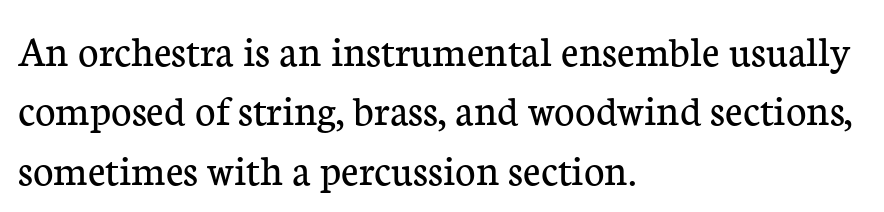
{"serif": "yes", "italic": "no", "bold": "no", "weight": "regular", "width": "normal", "stroke_contrast": "low", "x_height": "medium", "monospaced": "no", "underline": "no", "align": "left", "line_spacing": "normal", "line_spacing_ratio": 1.35, "letter_spacing": "normal", "letter_spacing_em": 0.0, "glyph_px": 44}
